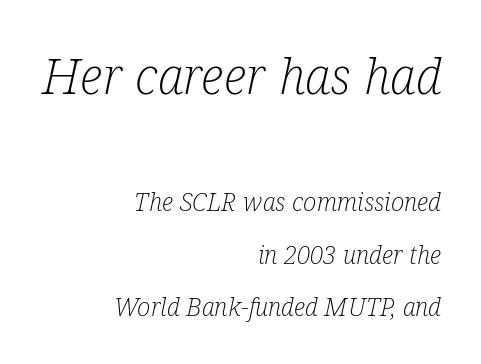
The image shows 50 px light, condensed serif type, italic (leaning right); set right-aligned, loose line spacing (2.09x), normal letter spacing, not underlined; the first (top) block is 2.0x larger; low stroke contrast and a medium x-height.
